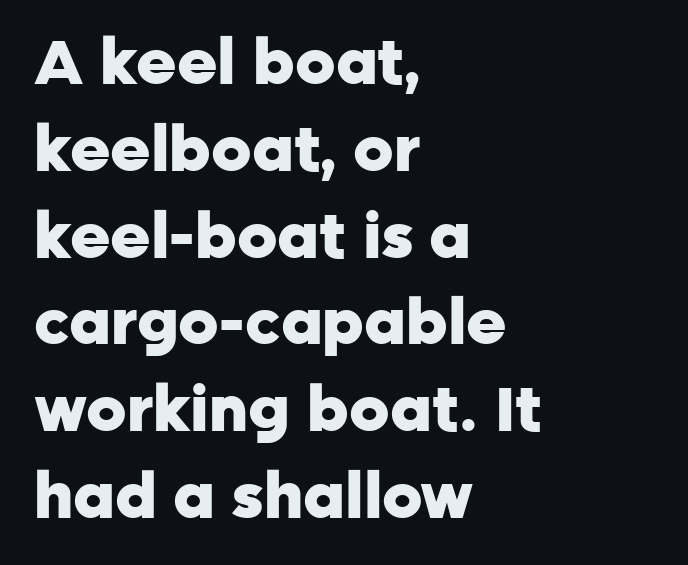
Default kerning and tracking; the words read as compact shapes. Regular leading. Note the varied advance widths — an 'i' is clearly narrower than an 'm'. Any mark beneath the type? The region is blank. Typographic density is high because the face is bold.
